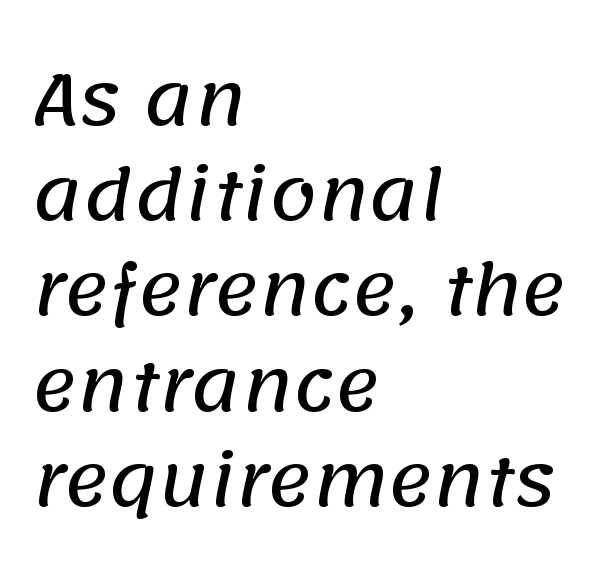
The image shows 68 px sans-serif type; set left-aligned, normal line spacing (1.4x), normal letter spacing, not underlined; low stroke contrast and a large x-height.
